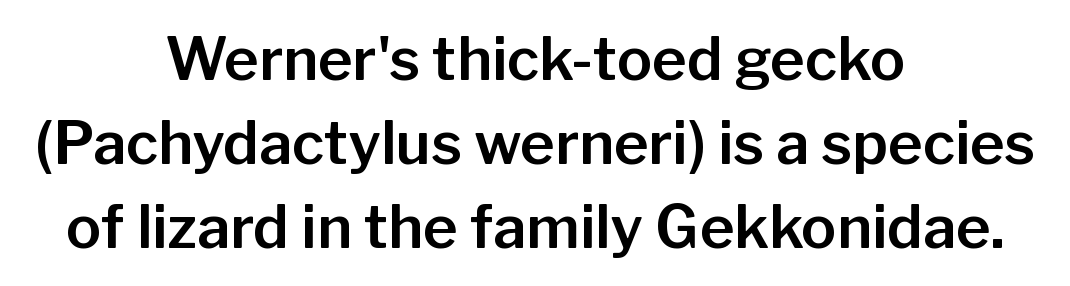
The image shows 59 px sans-serif type, upright; set centered, normal line spacing (1.42x), normal letter spacing, not underlined; low stroke contrast and a medium x-height.
